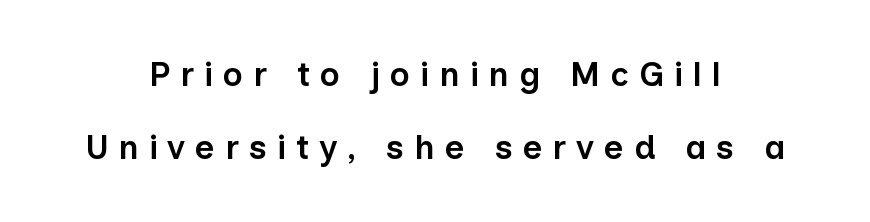
How would I describe the line gaps? Wide and relaxed. The rendering uses a semibold face; strokes are thickened but not to full bold. Unmarked baselines from the first word to the last. Do the characters align in a grid? No, the font is proportional.
